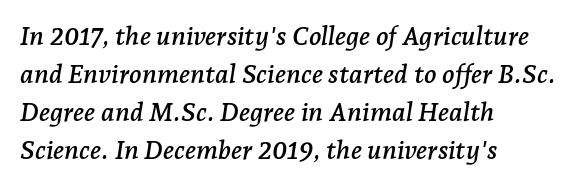
The image shows 26 px text type, italic (leaning right); set left-aligned, normal line spacing (1.46x), normal letter spacing, not underlined.
